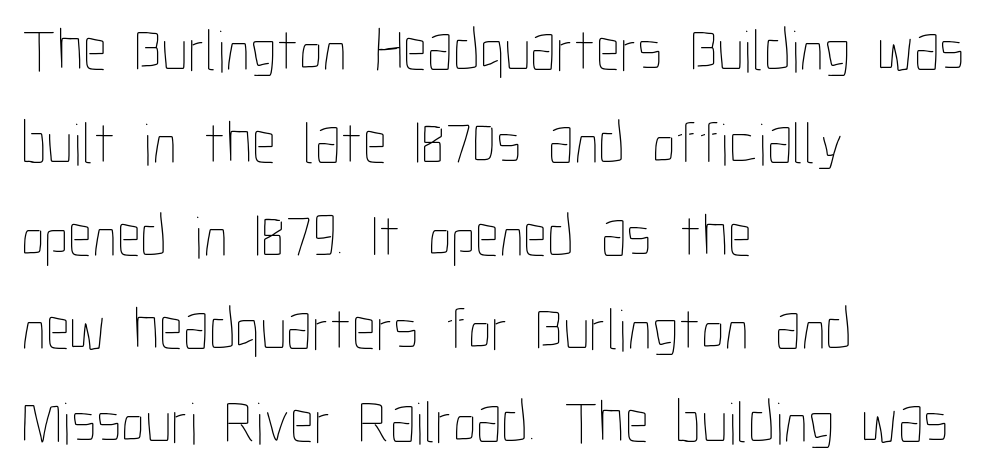
You could not count columns in this text — the font is proportionally spaced. A classic flush-left, rag-right setting is used for this passage. A clean baseline with only descenders dipping below it. This rendering leaves character spacing at its baseline value.
